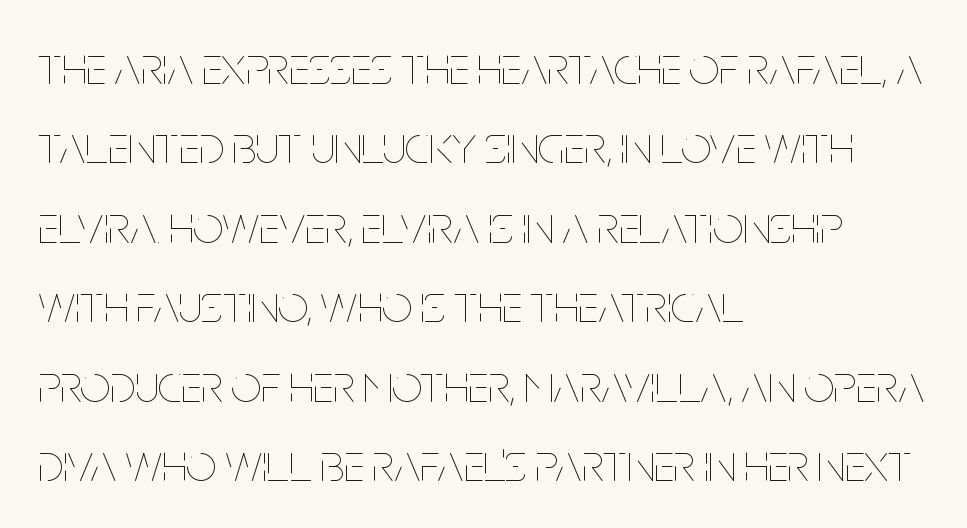
The image shows 53 px thin, condensed type, upright; set left-aligned, normal line spacing (1.5x), normal letter spacing, not underlined; low stroke contrast and a large x-height.
